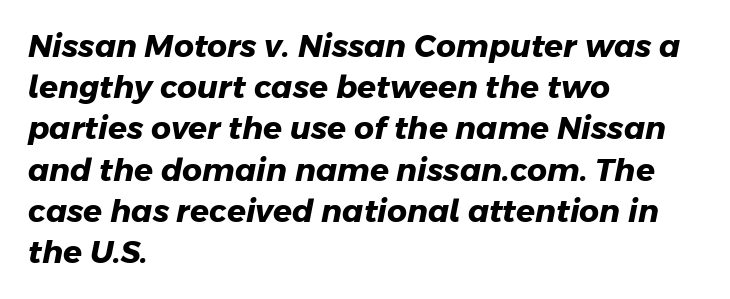
Q: Is the text bold? A: Yes.
Q: Is the typeface a serif or a sans-serif typeface? A: Sans-serif.
Q: Is the text underlined? A: No.
Q: How is the paragraph aligned? A: Left-aligned.
Q: Is the spacing between letters normal or unusually wide? A: Normal.
Q: Is the spacing between lines tight, normal or loose? A: Normal.
Q: Width (condensed, normal, or wide)? A: Normal.
Q: Stroke contrast? A: Low.
Q: x-height? A: Medium.
Q: Monospaced? A: No.
